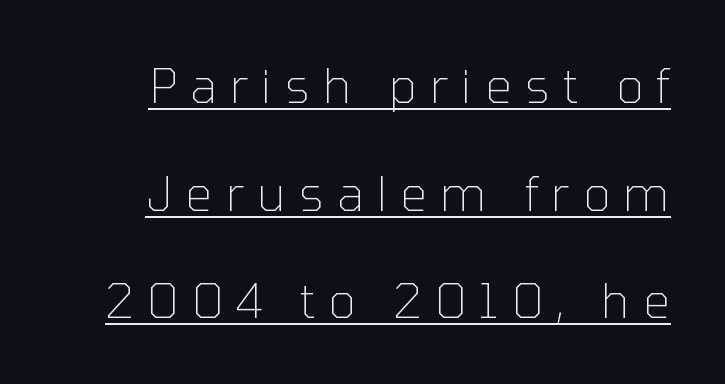
A roman cut, with each character standing at attention. Observe the wide spacing: letters keep a clear distance from each other. Letterform terminals end flat and unadorned throughout the passage. The glyphs are accompanied by a horizontal stroke just below them.
